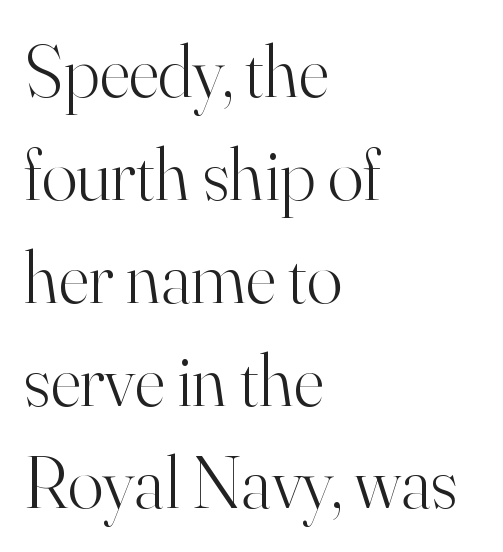
The image shows 74 px light serif type, upright; set left-aligned, normal line spacing (1.39x), normal letter spacing, not underlined; high stroke contrast and a small x-height.
